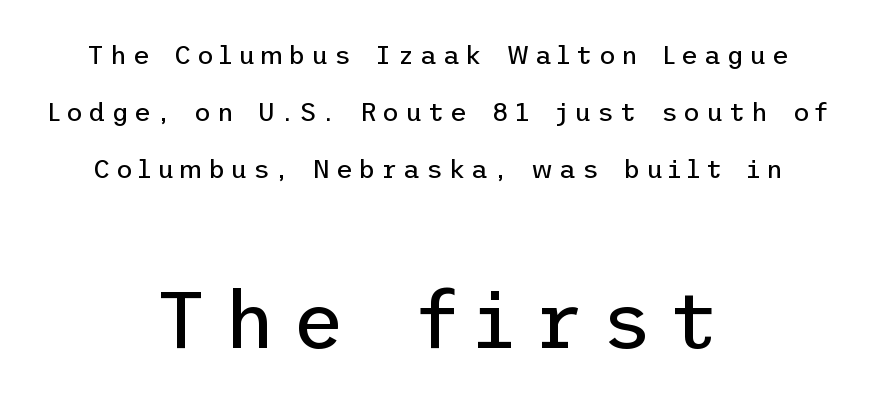
The image shows 79 px regular-weight sans-serif type, upright; set centered, loose line spacing (2.2x), unusually wide letter spacing (+0.22 em), not underlined; the second (bottom) block is 3.04x larger; low stroke contrast and a medium x-height.
